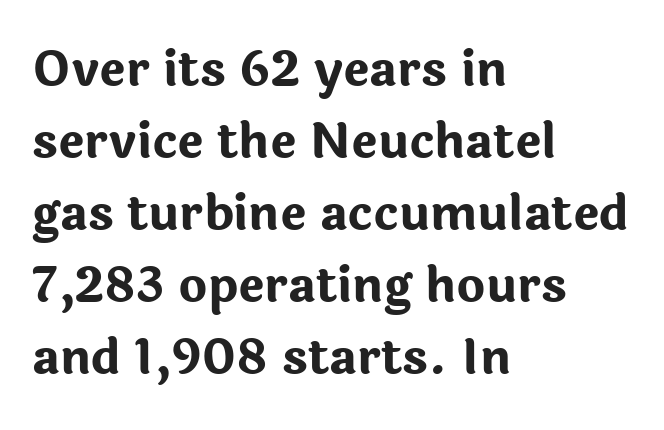
{"serif": "no", "italic": "no", "bold": "yes", "weight": "bold", "width": "normal", "stroke_contrast": "low", "x_height": "medium", "monospaced": "no", "underline": "no", "align": "left", "line_spacing": "normal", "line_spacing_ratio": 1.47, "letter_spacing": "normal", "letter_spacing_em": 0.0, "glyph_px": 49}
